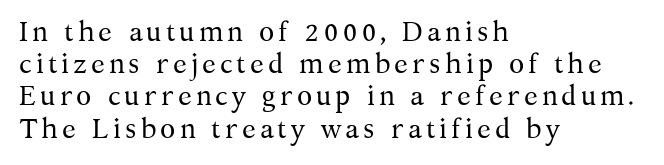
The image shows 28 px regular-weight serif type, upright; set left-aligned, tight line spacing (1.15x), not underlined; medium stroke contrast and a medium x-height.
